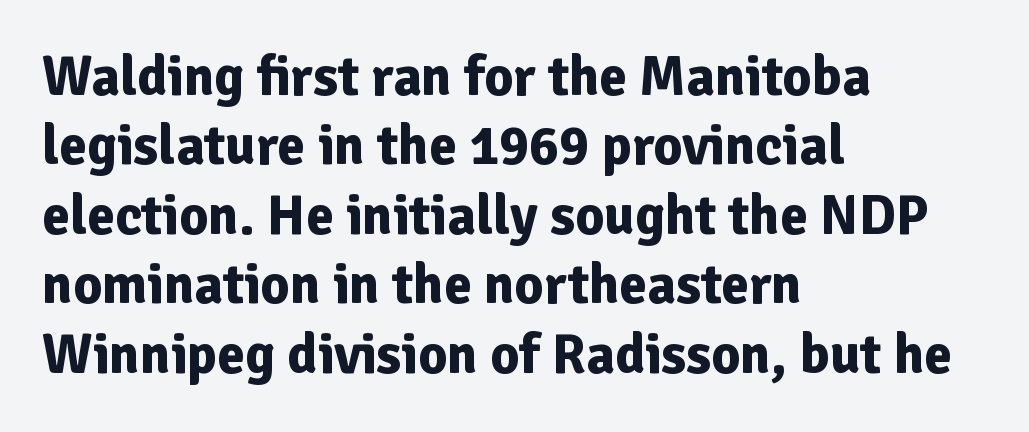
Q: Is the text bold? A: Yes.
Q: Is the text italic (slanted)? A: No, it is upright.
Q: Is the typeface a serif or a sans-serif typeface? A: Sans-serif.
Q: Is the text underlined? A: No.
Q: How is the paragraph aligned? A: Left-aligned.
Q: Is the spacing between letters normal or unusually wide? A: Normal.
Q: Width (condensed, normal, or wide)? A: Normal.
Q: Stroke contrast? A: Low.
Q: x-height? A: Medium.
Q: Monospaced? A: No.
